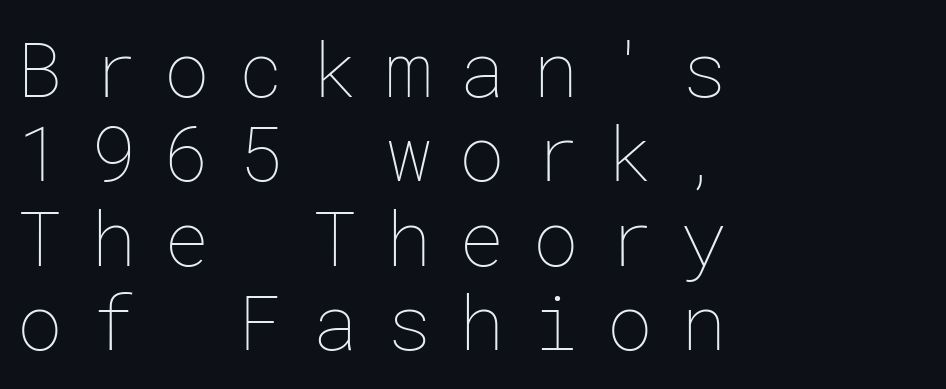
{"italic": "no", "bold": "no", "weight": "thin", "width": "normal", "stroke_contrast": "low", "x_height": "medium", "underline": "no", "align": "left", "line_spacing": "tight", "line_spacing_ratio": 1.11, "letter_spacing": "wide", "letter_spacing_em": 0.37, "glyph_px": 76}
